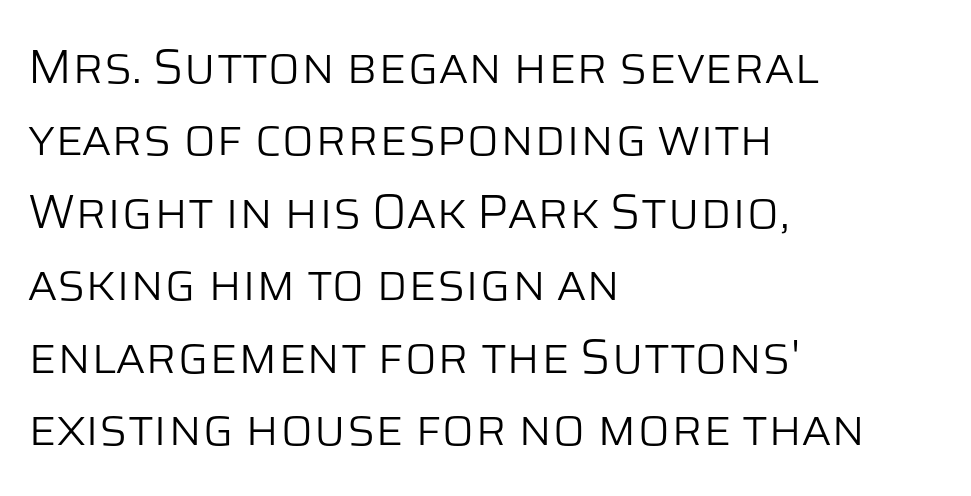
The image shows 48 px light sans-serif type, upright; set left-aligned, normal line spacing (1.51x), normal letter spacing, not underlined; low stroke contrast and a large x-height.
